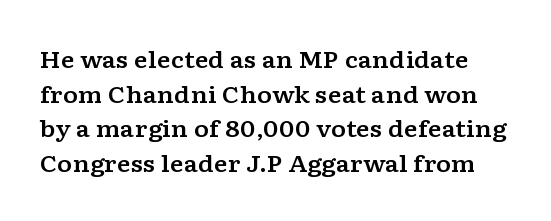
Spacing between characters is what you'd get straight out of the box. Any mark beneath the type? The region is blank. Upright lettering throughout. Horizontal bands of white between lines are of average thickness.
